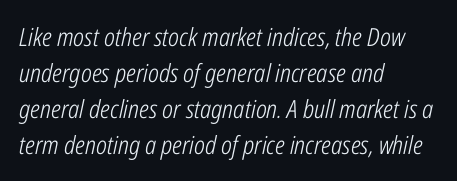
The image shows 25 px text type, italic (leaning right); set left-aligned, normal line spacing (1.44x), normal letter spacing, not underlined.
